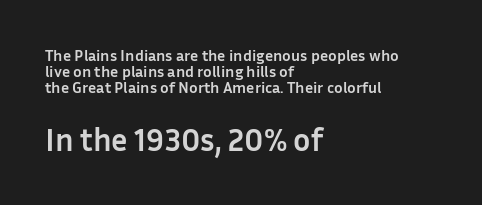
{"serif": "no", "italic": "no", "bold": "yes", "weight": "semibold", "width": "normal", "stroke_contrast": "low", "x_height": "medium", "monospaced": "no", "underline": "no", "align": "left", "line_spacing": "tight", "line_spacing_ratio": 1.01, "letter_spacing": "normal", "letter_spacing_em": 0.0, "larger_block": "second", "size_ratio": 2.0, "glyph_px": 32}
